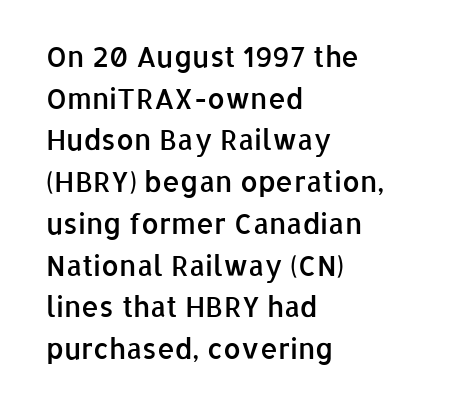
The image shows 28 px semibold sans-serif type, upright; set left-aligned, normal line spacing (1.49x), normal letter spacing, not underlined; low stroke contrast and a medium x-height.
